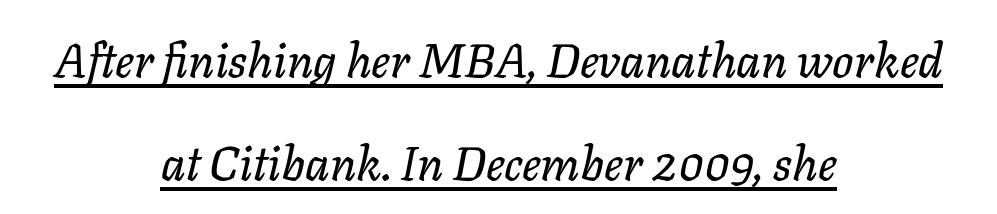
Note the varied advance widths — an 'i' is clearly narrower than an 'm'. Designer's note — italics engaged. Alignment: centered. The string is rendered with underlining switched on. If you measured baseline to baseline, you'd find a long distance. Honestly, the letter spacing is just normal — you wouldn't notice it.
